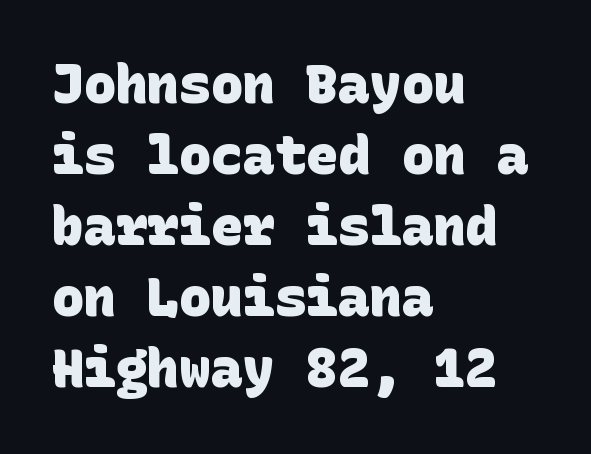
Q: Is the text bold? A: Yes.
Q: Is the typeface a serif or a sans-serif typeface? A: Sans-serif.
Q: Is the text underlined? A: No.
Q: How is the paragraph aligned? A: Left-aligned.
Q: Is the spacing between letters normal or unusually wide? A: Normal.
Q: Is the spacing between lines tight, normal or loose? A: Normal.
Q: Width (condensed, normal, or wide)? A: Normal.
Q: Stroke contrast? A: Low.
Q: x-height? A: Large.
